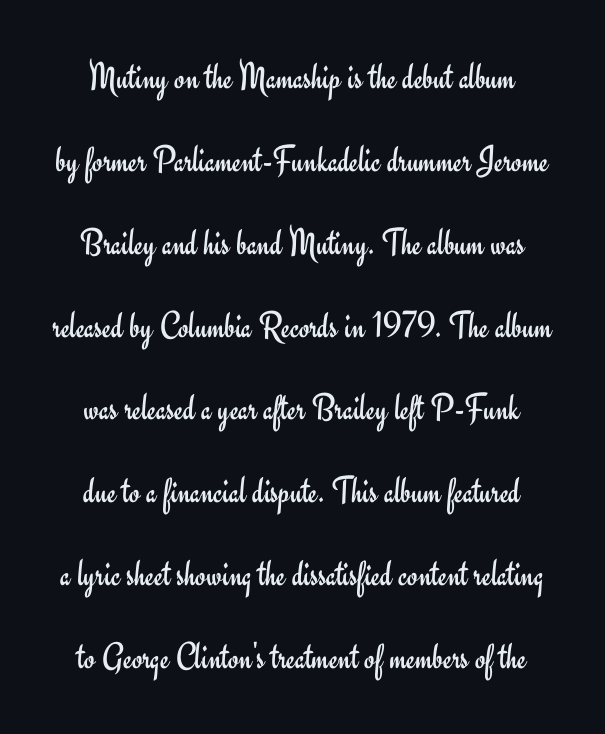
What stands out about the letter spacing? Nothing — it is the standard amount. Type style note: lacks serifs. Is the stroke heavy? The answer is a plain regular-or-lighter. A clean baseline with only descenders dipping below it.
